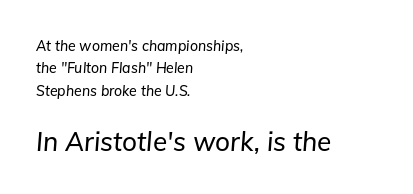
Reading down the block, your eye returns to a fixed left position each line. The axis of the letterforms is tilted away from vertical. Characters follow at the spacing the type designer built in. The lower block of text is set noticeably larger than the block above it.
